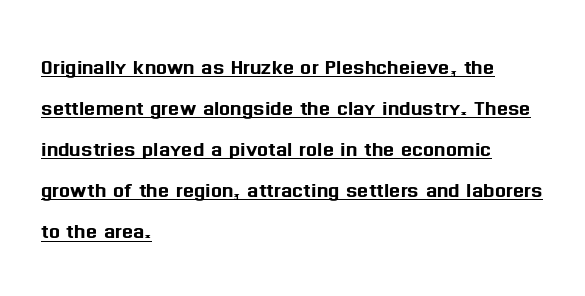
The specimen includes a rule beneath the text block's lines. The block of text has a typical density, with ordinary space between rows. The paragraph has a hard left edge and a soft right edge. Inter-character spacing is left at the font's built-in metrics.
